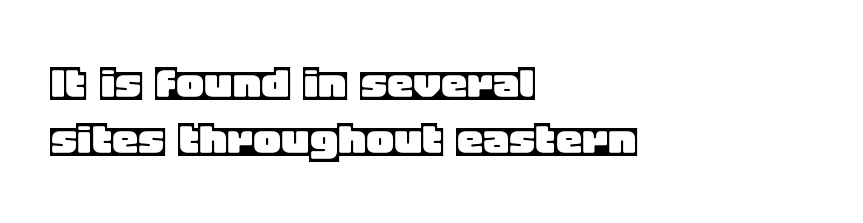
The space beneath each line is pristine and unruled. The vertical gap from one line to the next is small. Every stem runs plumb, perpendicular to the baseline. Line starts are locked; line ends wander. What stands out about the letter spacing? Nothing — it is the standard amount. The letters advance in unequal steps, a hallmark of proportional type.
